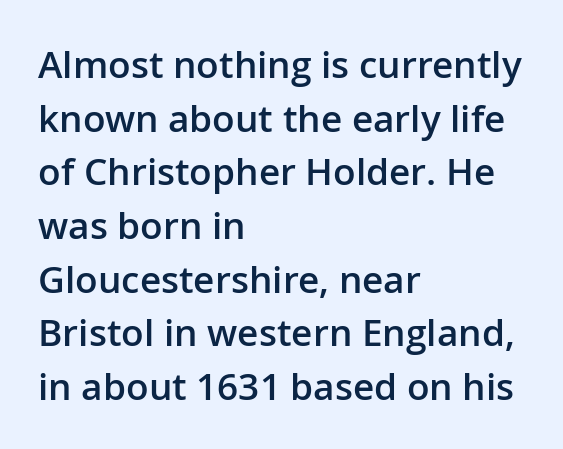
{"serif": "no", "italic": "no", "bold": "semi", "weight": "semibold", "width": "normal", "stroke_contrast": "low", "x_height": "medium", "monospaced": "no", "underline": "no", "align": "left", "line_spacing": "normal", "line_spacing_ratio": 1.45, "letter_spacing": "normal", "letter_spacing_em": 0.0, "glyph_px": 37}
